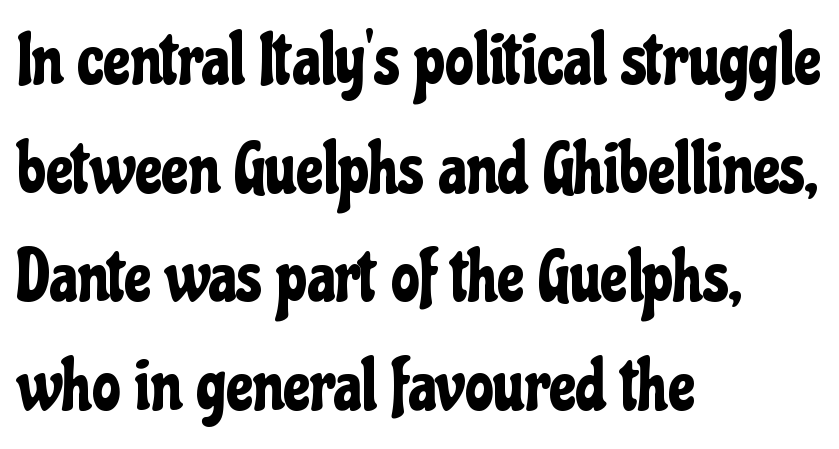
{"serif": "no", "italic": "no", "width": "condensed", "stroke_contrast": "low", "x_height": "medium", "monospaced": "no", "underline": "no", "align": "left", "line_spacing": "normal", "line_spacing_ratio": 1.51, "letter_spacing": "normal", "letter_spacing_em": 0.0, "glyph_px": 72}
